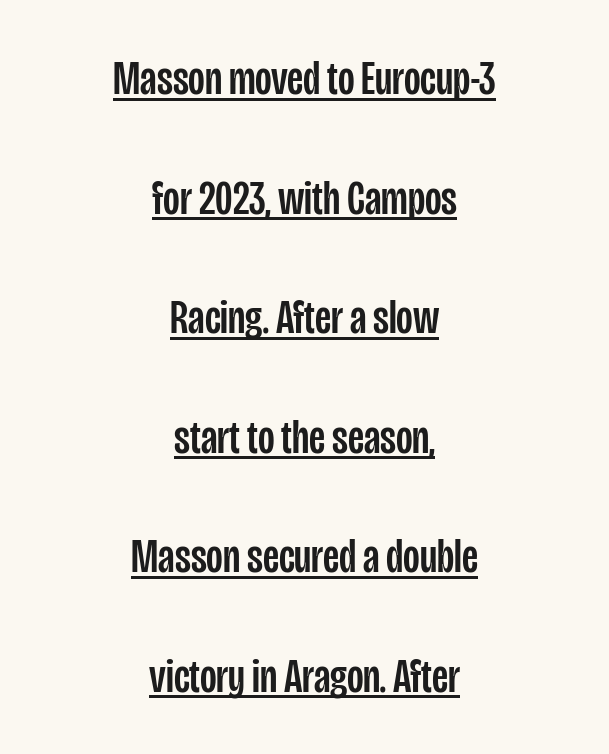
You could not count columns in this text — the font is proportionally spaced. Check the space under the baseline: a stroke is drawn there. Loosely led — the rows are spread out. It's the straight-up-and-down kind of type. The passage is arranged like a title page — every line centered.
